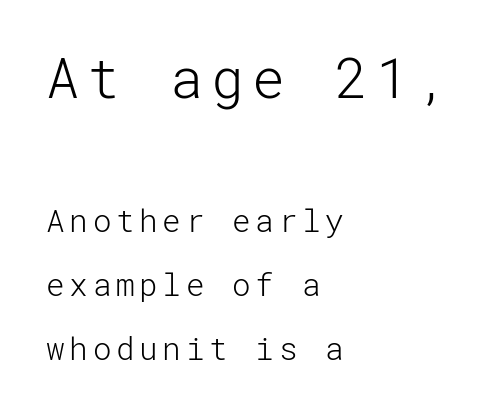
The image shows 55 px light sans-serif type, upright; set left-aligned, loose line spacing (2.06x), not underlined; the first (top) block is 1.77x larger; low stroke contrast and a medium x-height.
